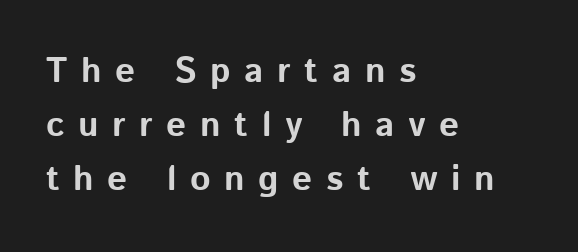
The image shows 35 px bold sans-serif type, upright; set left-aligned, normal line spacing (1.54x), unusually wide letter spacing (+0.39 em), not underlined; low stroke contrast and a medium x-height.
